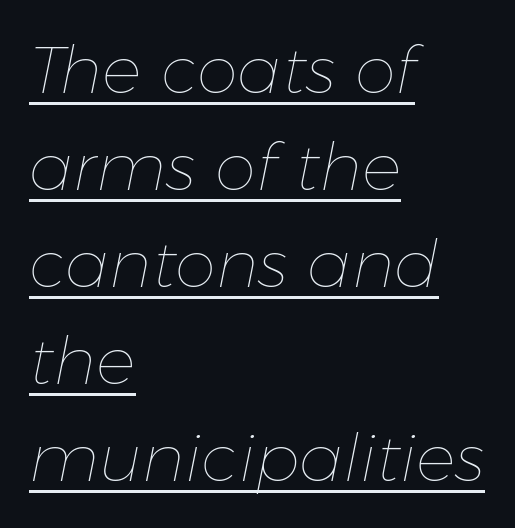
No extra tracking has been applied to these lines. In terms of leading, this rendering sits right in the middle. The face looks like a standard text weight, possibly lighter. The words here are underlined.
